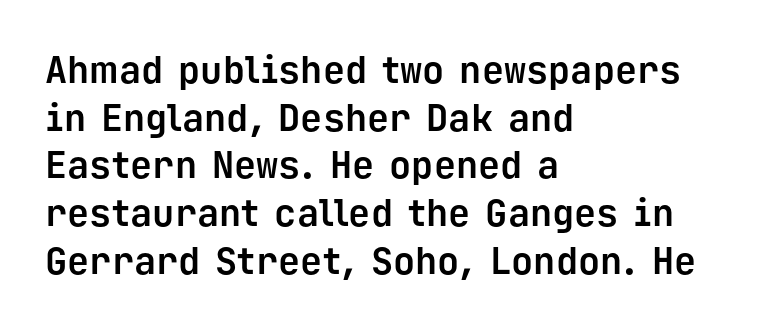
The image shows 37 px bold sans-serif type, upright, monospaced; set left-aligned, normal line spacing (1.29x), normal letter spacing, not underlined; low stroke contrast and a medium x-height.
